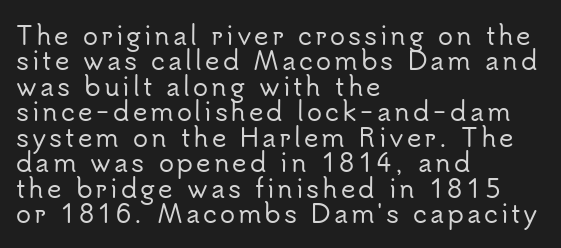
The image shows 25 px text type, upright; set left-aligned, tight line spacing (1.02x), not underlined.
